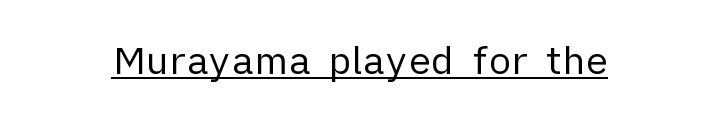
The image shows 38 px regular-weight sans-serif type, upright; set normal letter spacing, underlined; low stroke contrast and a medium x-height.
